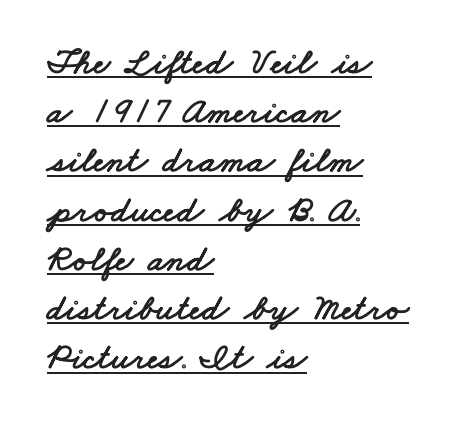
The passage shown is typed in a proportional face where columns would drift. The space between consecutive lines is moderate. Compared with typical body copy, the letter spacing here is the same. Underline: present.
